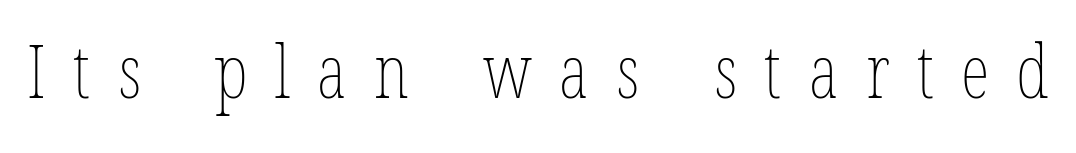
Q: Is the text bold? A: No.
Q: Is the text underlined? A: No.
Q: Is the spacing between letters normal or unusually wide? A: Unusually wide.
Q: Width (condensed, normal, or wide)? A: Condensed.
Q: Stroke contrast? A: Low.
Q: x-height? A: Medium.
Q: Monospaced? A: No.
